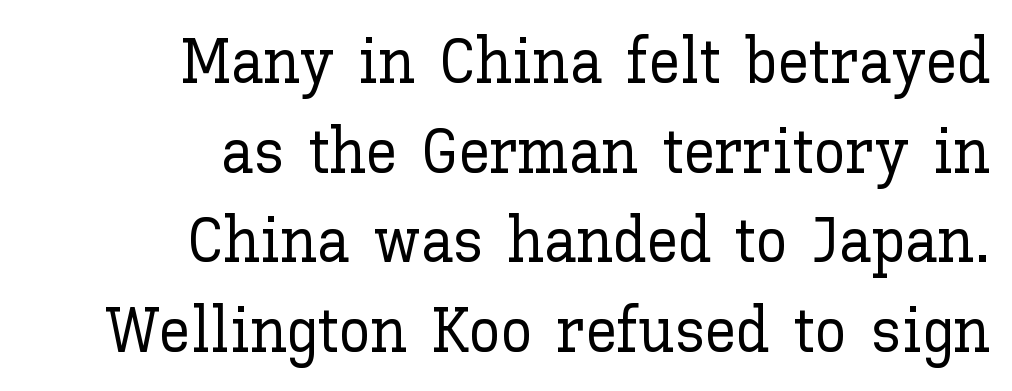
The image shows 64 px text type, upright; set right-aligned, normal line spacing (1.4x), normal letter spacing, not underlined; low stroke contrast and a medium x-height.
